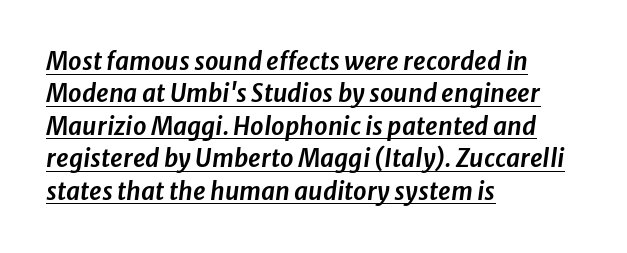
Inter-character spacing is left at the font's built-in metrics. Caption: multi-line text, flush left, ragged right. How would I describe the line gaps? Plain and ordinary. Does a line run under the words? Yes, clearly. The lettering tilts uniformly, giving the passage an italic look.
